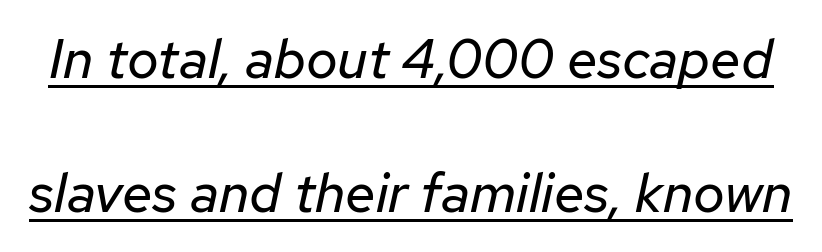
Q: Is the text bold? A: No.
Q: Is the text italic (slanted)? A: Yes, it leans right by about 12 degrees.
Q: Is the text underlined? A: Yes.
Q: Is the spacing between letters normal or unusually wide? A: Normal.
Q: Is the spacing between lines tight, normal or loose? A: Loose.
Q: Width (condensed, normal, or wide)? A: Normal.
Q: Stroke contrast? A: Low.
Q: x-height? A: Medium.
Q: Monospaced? A: No.
